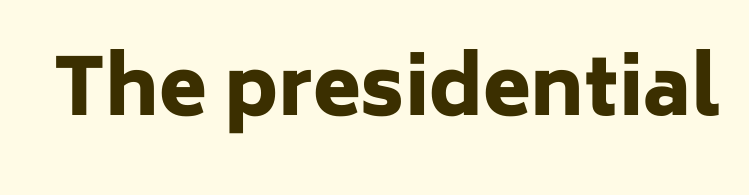
The image shows 78 px heavy sans-serif type, upright; set normal letter spacing, not underlined; low stroke contrast and a medium x-height.
